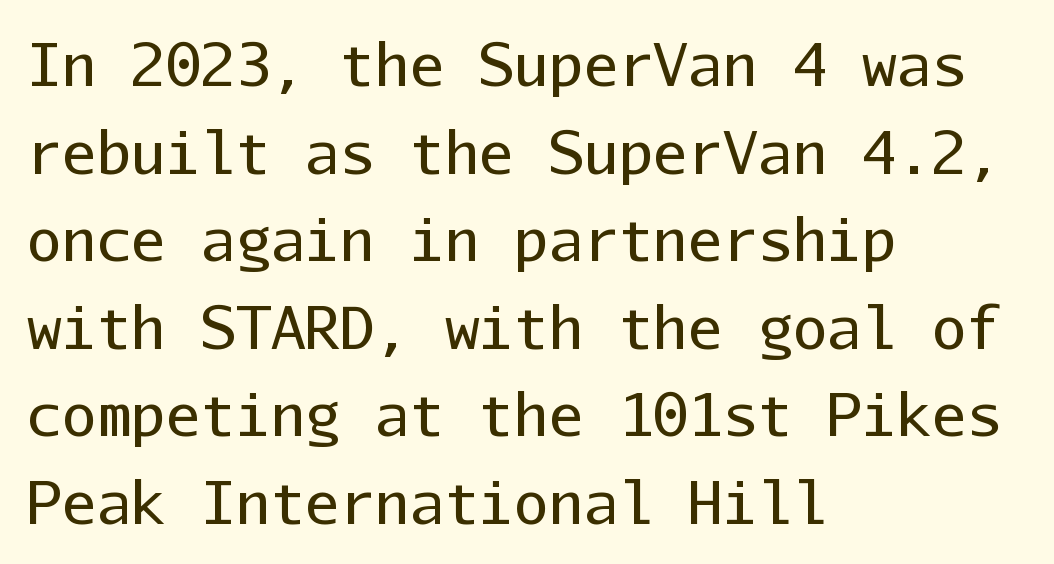
{"serif": "no", "italic": "no", "bold": "no", "weight": "regular", "width": "normal", "stroke_contrast": "low", "x_height": "medium", "monospaced": "yes", "underline": "no", "align": "left", "line_spacing": "normal", "line_spacing_ratio": 1.51, "letter_spacing": "normal", "letter_spacing_em": 0.0, "glyph_px": 58}
